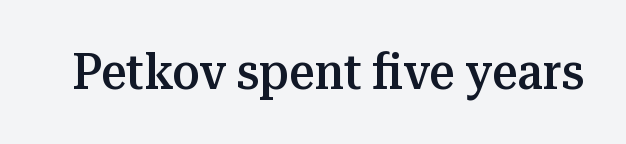
Q: Is the text bold? A: Semi-bold.
Q: Is the text italic (slanted)? A: No, it is upright.
Q: Is the typeface a serif or a sans-serif typeface? A: Serif.
Q: Is the text underlined? A: No.
Q: Is the spacing between letters normal or unusually wide? A: Normal.
Q: Width (condensed, normal, or wide)? A: Normal.
Q: Stroke contrast? A: Medium.
Q: x-height? A: Medium.
Q: Monospaced? A: No.
